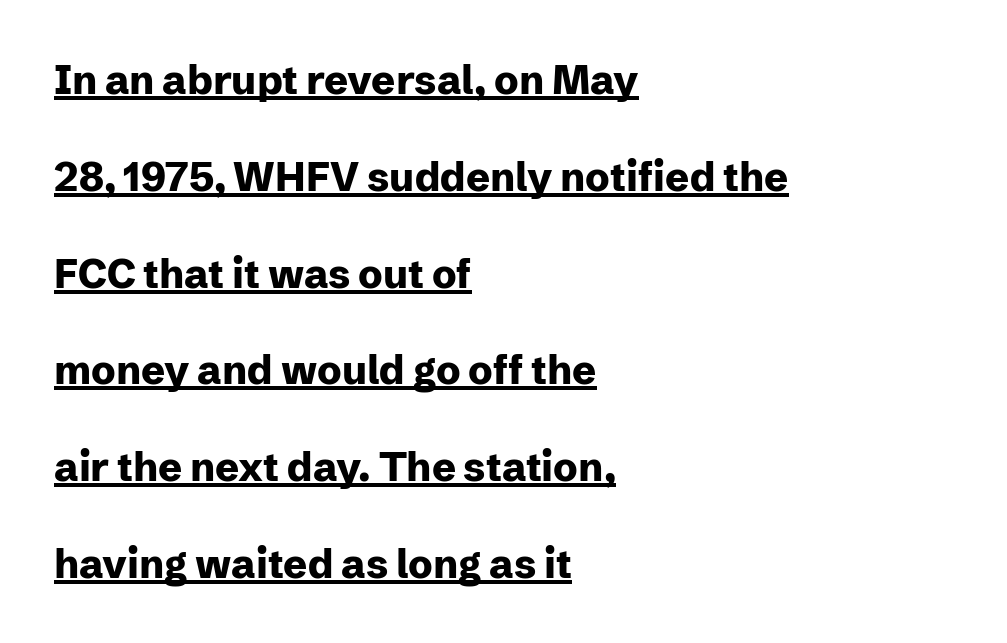
Heavy, bold letterforms. You could call the tracking neutral — neither tight nor loose. Summary of vertical rhythm: relaxed, with wide interline spacing. This is roman type, the default non-slanted kind. This sample has the flowing, uneven cadence of proportional lettering. The lines are quadded left.
